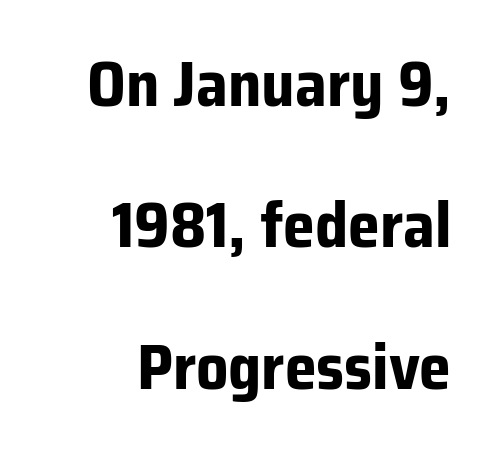
{"serif": "no", "italic": "no", "bold": "yes", "weight": "bold", "width": "normal", "stroke_contrast": "low", "x_height": "medium", "monospaced": "no", "underline": "no", "align": "right", "line_spacing": "loose", "line_spacing_ratio": 2.21, "letter_spacing": "normal", "letter_spacing_em": 0.0, "glyph_px": 64}
